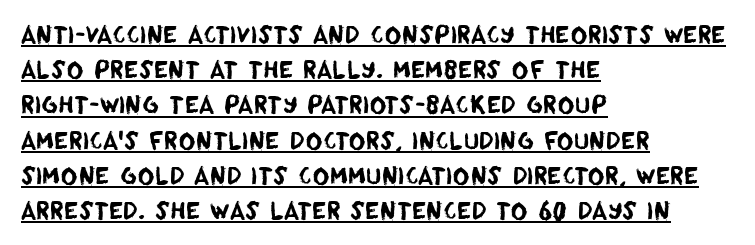
The image shows 23 px text type; set left-aligned, normal line spacing (1.53x), normal letter spacing, underlined.
